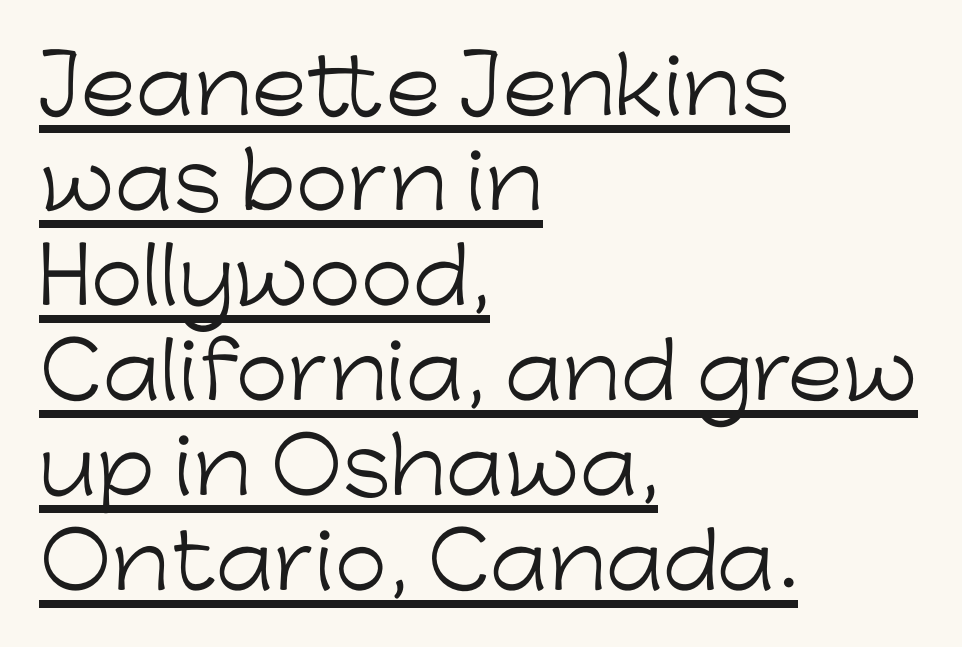
The image shows 76 px light sans-serif type, upright; set left-aligned, normal line spacing (1.25x), normal letter spacing, underlined; low stroke contrast and a medium x-height.
